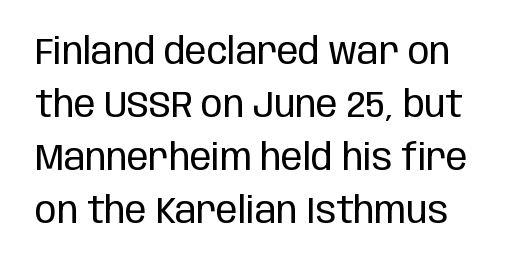
{"serif": "no", "italic": "no", "bold": "no", "weight": "regular", "width": "condensed", "stroke_contrast": "low", "x_height": "large", "monospaced": "no", "underline": "no", "line_spacing": "normal", "line_spacing_ratio": 1.47, "letter_spacing": "normal", "letter_spacing_em": 0.0, "glyph_px": 36}
